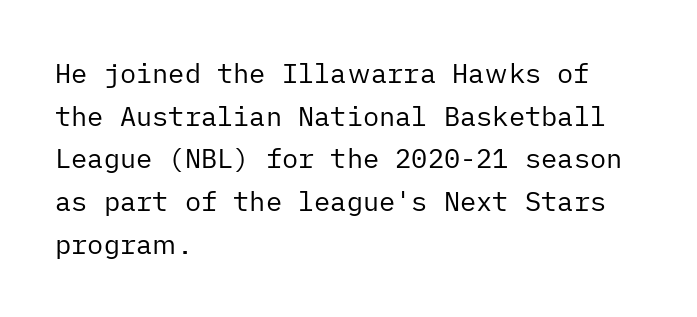
Q: Is the text bold? A: No.
Q: Is the text italic (slanted)? A: No, it is upright.
Q: Is the text underlined? A: No.
Q: How is the paragraph aligned? A: Left-aligned.
Q: Is the spacing between letters normal or unusually wide? A: Normal.
Q: Is the spacing between lines tight, normal or loose? A: Normal.
